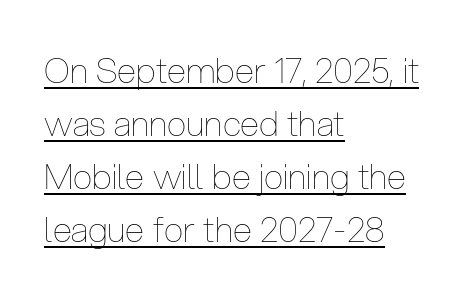
{"italic": "no", "bold": "no", "weight": "thin", "width": "condensed", "stroke_contrast": "low", "x_height": "medium", "monospaced": "no", "underline": "yes", "align": "left", "line_spacing": "normal", "line_spacing_ratio": 1.51, "letter_spacing": "normal", "letter_spacing_em": 0.0, "glyph_px": 35}
